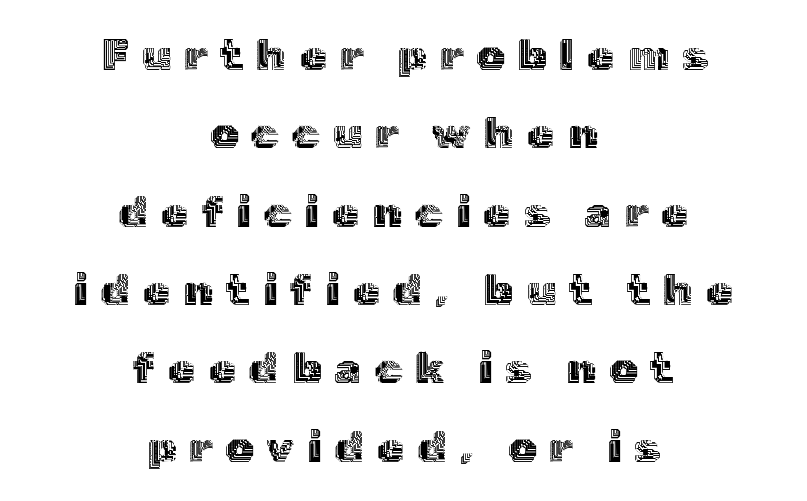
Q: Is the text italic (slanted)? A: No, it is upright.
Q: Is the text underlined? A: No.
Q: How is the paragraph aligned? A: Centered.
Q: Is the spacing between letters normal or unusually wide? A: Unusually wide.
Q: Width (condensed, normal, or wide)? A: Normal.
Q: x-height? A: Medium.
Q: Monospaced? A: No.
